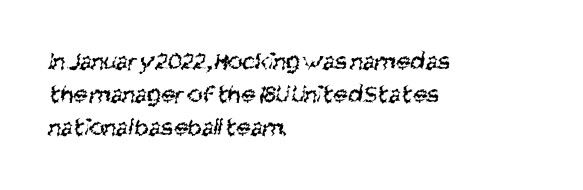
Q: Is the text bold? A: No.
Q: Is the text underlined? A: No.
Q: How is the paragraph aligned? A: Left-aligned.
Q: Is the spacing between letters normal or unusually wide? A: Normal.
Q: Is the spacing between lines tight, normal or loose? A: Normal.
